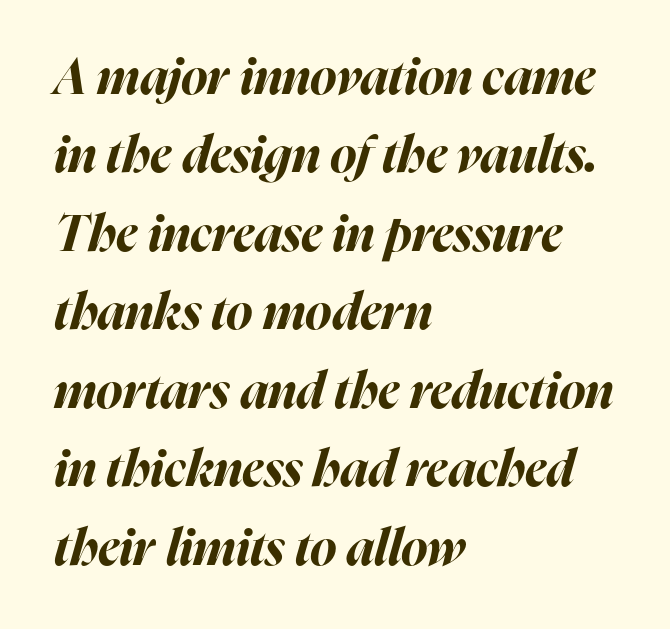
{"italic": "yes", "lean": "right", "slant_degrees": 16, "bold": "yes", "weight": "bold", "width": "normal", "stroke_contrast": "high", "x_height": "medium", "monospaced": "no", "underline": "no", "align": "left", "line_spacing": "normal", "line_spacing_ratio": 1.57, "letter_spacing": "normal", "letter_spacing_em": 0.0, "glyph_px": 50}
